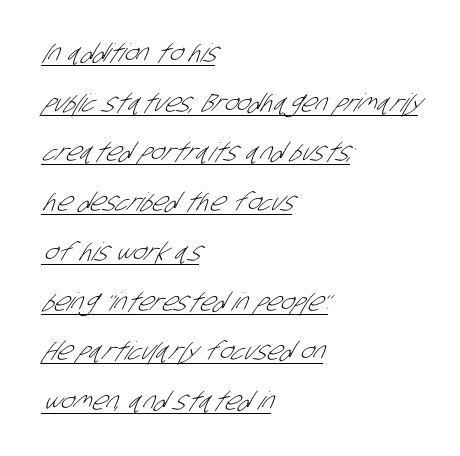
A rule runs beneath these lines of type. Honestly, the rows look like they've been pulled way apart. Spacing between characters is what you'd get straight out of the box. Horizontally, the lines are justified to the leading edge only. The passage shown is not bold in any degree.
